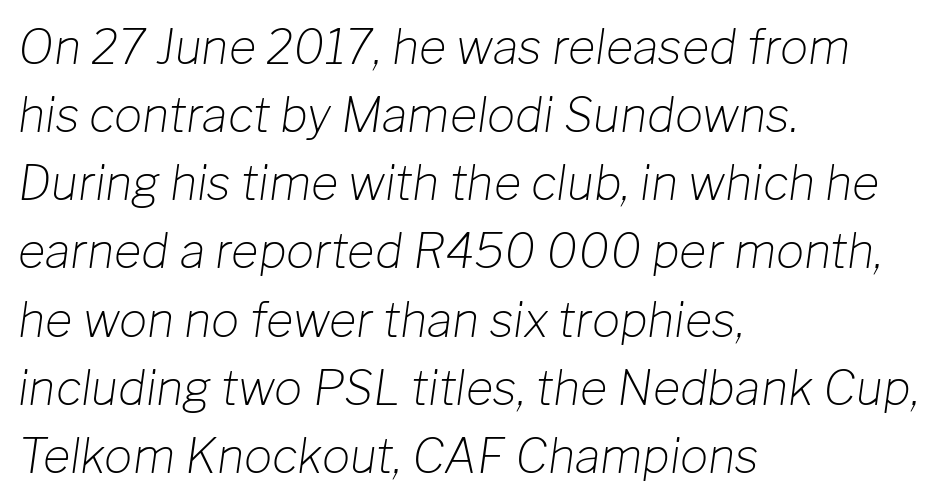
Note the varied advance widths — an 'i' is clearly narrower than an 'm'. How would I describe the line gaps? Plain and ordinary. The letterforms sit at book weight or below. The gaps between neighbouring characters are ordinary and unremarkable. Words float on clear page, feet unadorned. If you drew a line through each stem, it would be angled.
